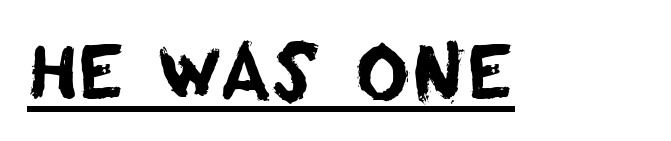
The image shows 75 px sans-serif type; set normal letter spacing, underlined; low stroke contrast and a large x-height.
